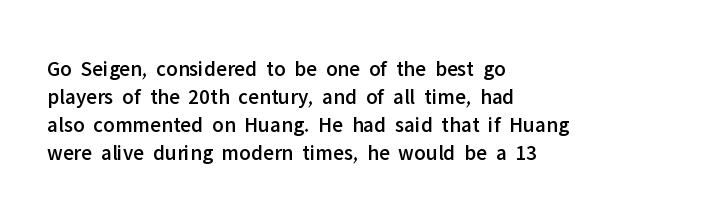
Style check: upright. Decoration check: the copy has no underline. The gaps between neighbouring characters are ordinary and unremarkable. This sample is left-justified, so line endings fall wherever the words run out. The rows are spaced the way most documents space them.
